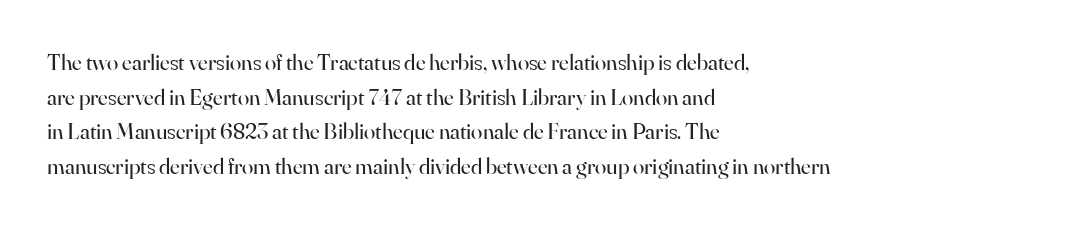
Vertical strokes here are truly vertical. Is the block centered? No — it sits flush against the left margin. Standard letterfit; no display-style spreading of the glyphs. This is not heavy type; no bold has been used.
